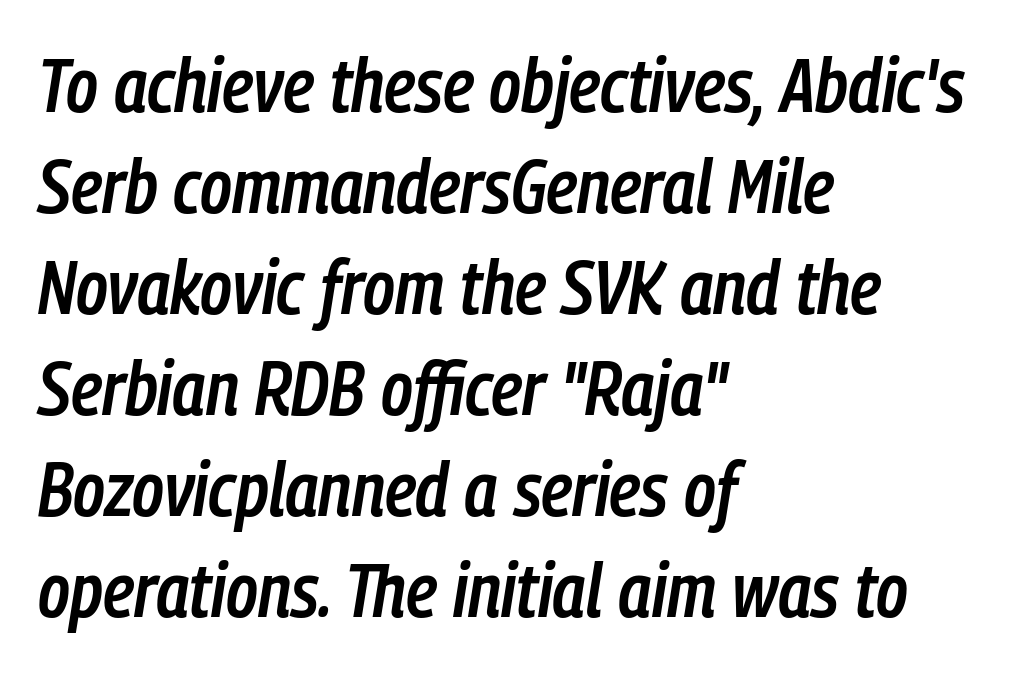
Between one letter and the next there's only the usual sliver of space. Each letter keeps its own natural width here, so spacing adapts to shape. Beneath every word, the page is bare. Baseline-to-baseline distance is the conventional proportion of letter height. Horizontal alignment here is leftward, the default for most running prose.
